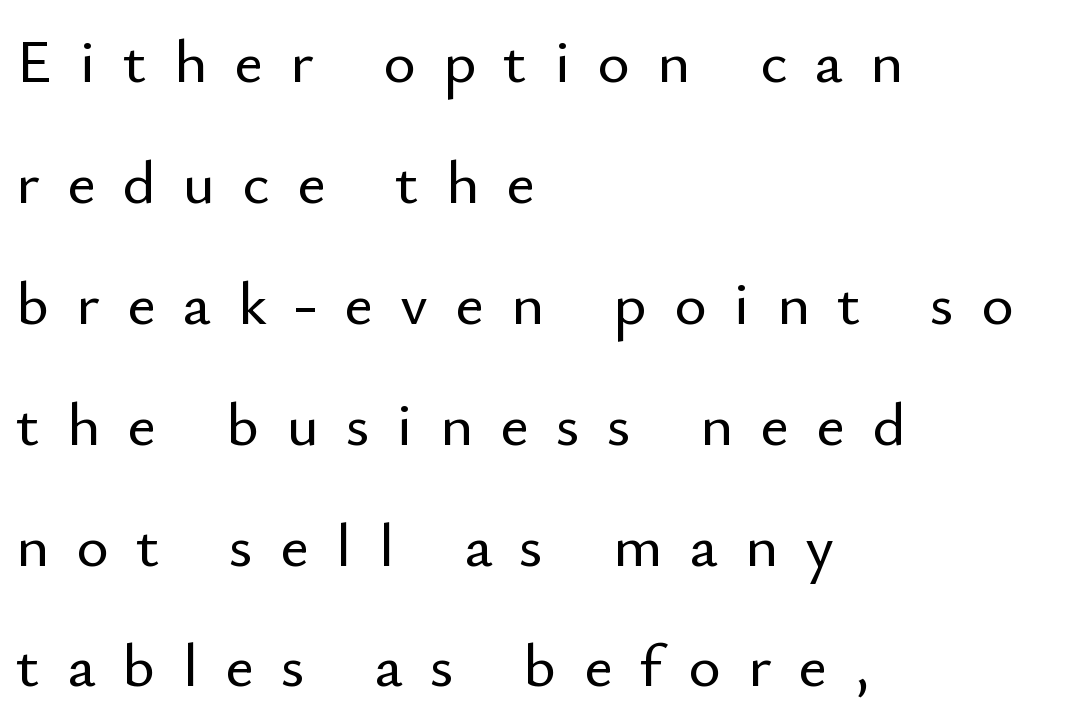
The image shows 62 px sans-serif type, upright; set left-aligned, loose line spacing (1.95x), unusually wide letter spacing (+0.44 em), not underlined; low stroke contrast and a small x-height.
